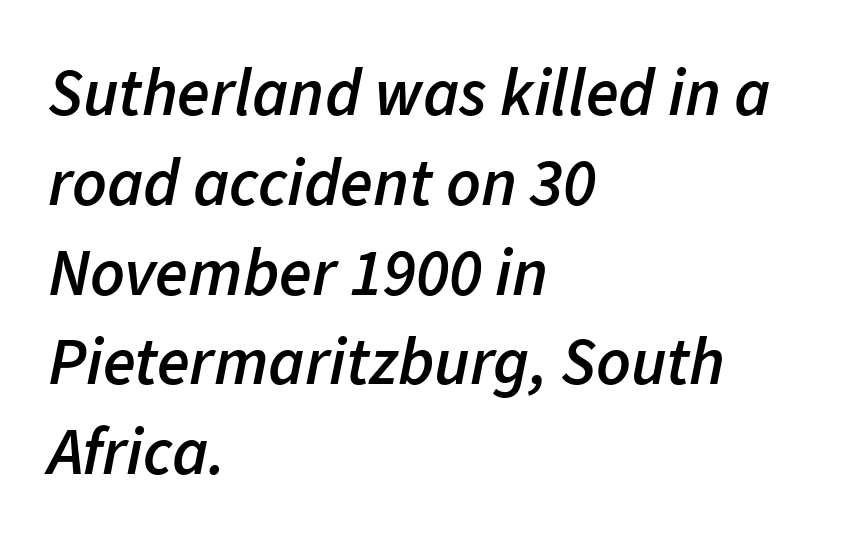
The passage shown leans; its letterforms are oblique. The passage shown stacks its lines at a standard gap. The characters look somewhat weighty, a semibold short of true bold. The rendering uses natural spacing where letterforms have individual widths.
